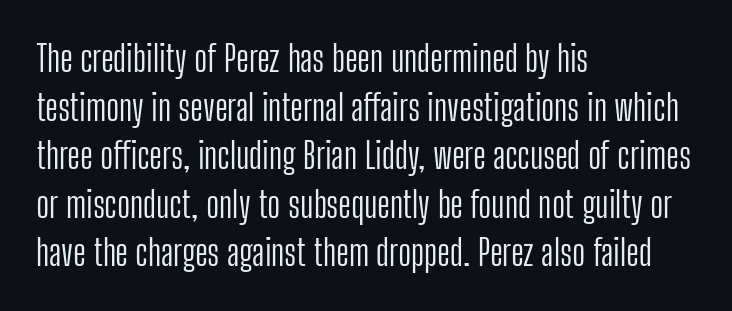
{"serif": "no", "italic": "no", "bold": "no", "weight": "light", "width": "condensed", "stroke_contrast": "low", "x_height": "medium", "monospaced": "no", "underline": "no", "align": "left", "line_spacing": "normal", "line_spacing_ratio": 1.35, "letter_spacing": "normal", "letter_spacing_em": 0.0, "glyph_px": 36}
